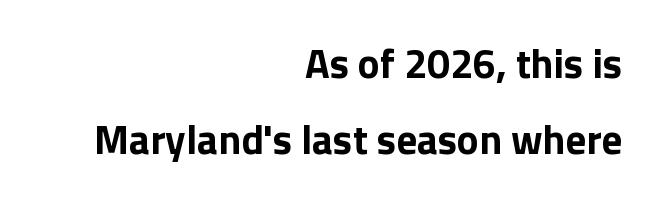
{"serif": "no", "italic": "no", "bold": "yes", "weight": "bold", "width": "normal", "stroke_contrast": "low", "x_height": "medium", "monospaced": "no", "underline": "no", "align": "right", "line_spacing_ratio": 1.86, "letter_spacing": "normal", "letter_spacing_em": 0.0, "glyph_px": 41}
